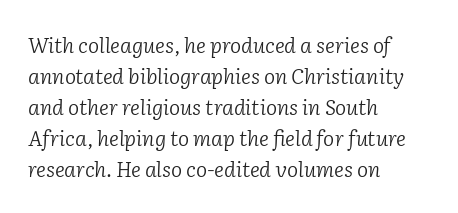
{"italic": "yes", "lean": "right", "slant_degrees": 2, "bold": "no", "underline": "no", "align": "left", "line_spacing": "normal", "line_spacing_ratio": 1.48, "letter_spacing": "normal", "letter_spacing_em": 0.0, "glyph_px": 21}
